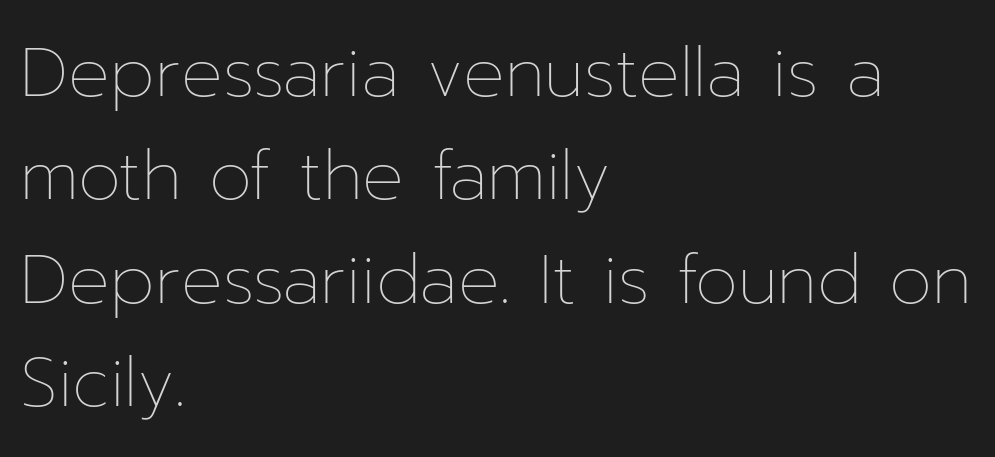
Q: Is the text bold? A: No.
Q: Is the text italic (slanted)? A: No, it is upright.
Q: Is the text underlined? A: No.
Q: How is the paragraph aligned? A: Left-aligned.
Q: Is the spacing between letters normal or unusually wide? A: Normal.
Q: Is the spacing between lines tight, normal or loose? A: Normal.
Q: Width (condensed, normal, or wide)? A: Normal.
Q: Stroke contrast? A: Low.
Q: x-height? A: Medium.
Q: Monospaced? A: No.
